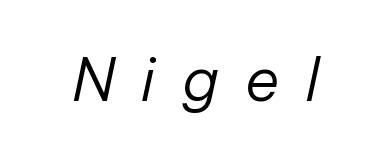
The image shows 59 px regular-weight type, italic (leaning right); set unusually wide letter spacing (+0.44 em), not underlined; low stroke contrast and a medium x-height.
